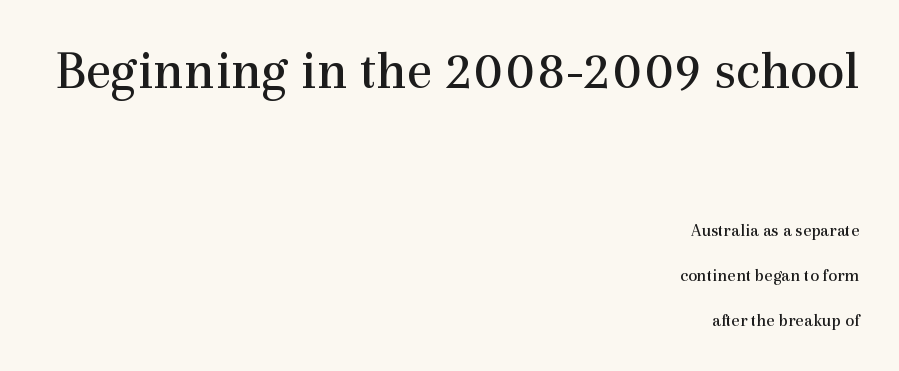
The passage shown is typed in a proportional face where columns would drift. Look at the bottom of the vertical strokes: they flare into serifs here. Glyph-to-glyph distance matches everyday printed text. The typeface has the unassuming heft of standard copy or less. This sample is right-justified, so line beginnings fall wherever the words allow. A student would notice the top passage is typeset larger than what follows.
